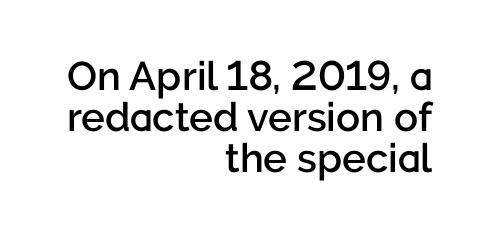
Q: Is the text bold? A: Semi-bold.
Q: Is the text italic (slanted)? A: No, it is upright.
Q: Is the typeface a serif or a sans-serif typeface? A: Sans-serif.
Q: Is the text underlined? A: No.
Q: How is the paragraph aligned? A: Right-aligned.
Q: Is the spacing between letters normal or unusually wide? A: Normal.
Q: Is the spacing between lines tight, normal or loose? A: Tight.
Q: Width (condensed, normal, or wide)? A: Normal.
Q: Stroke contrast? A: Low.
Q: x-height? A: Medium.
Q: Monospaced? A: No.
